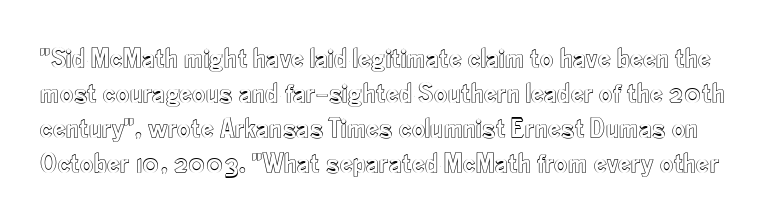
The image shows 29 px condensed type, upright; set line spacing 1.21x, normal letter spacing, not underlined; a small x-height.
